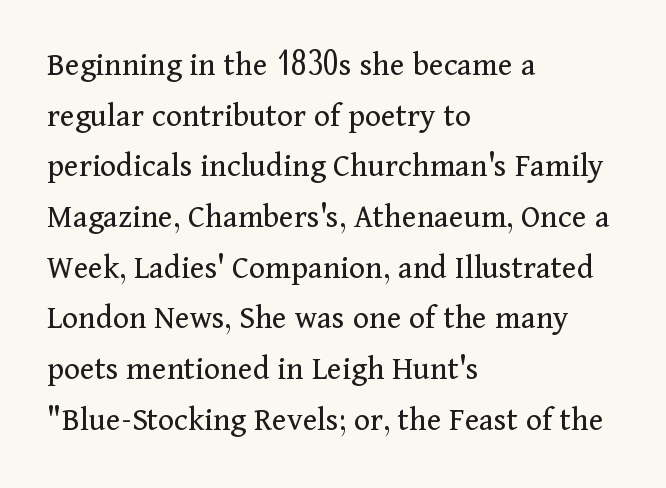
Q: Is the text bold? A: No.
Q: Is the text italic (slanted)? A: No, it is upright.
Q: Is the typeface a serif or a sans-serif typeface? A: Serif.
Q: Is the text underlined? A: No.
Q: How is the paragraph aligned? A: Left-aligned.
Q: Is the spacing between letters normal or unusually wide? A: Normal.
Q: Is the spacing between lines tight, normal or loose? A: Normal.
Q: Width (condensed, normal, or wide)? A: Normal.
Q: Stroke contrast? A: Medium.
Q: x-height? A: Medium.
Q: Monospaced? A: No.
